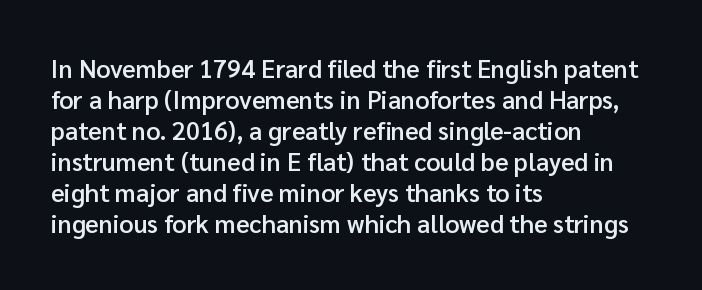
{"italic": "no", "bold": "semi", "underline": "no", "align": "left", "line_spacing_ratio": 1.24, "letter_spacing": "normal", "letter_spacing_em": 0.0, "glyph_px": 25}
